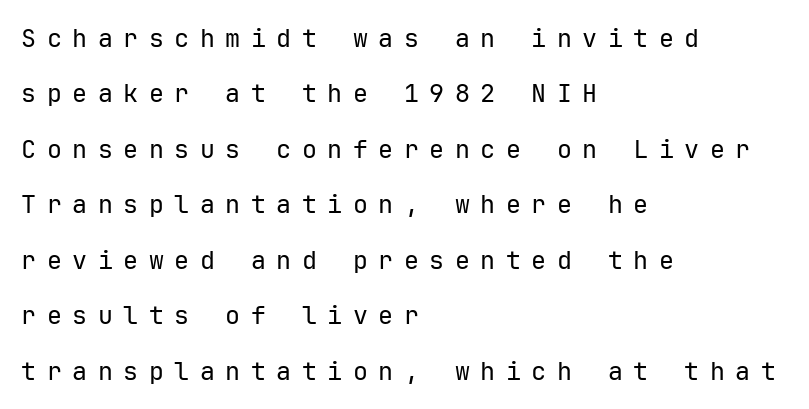
Q: Is the text bold? A: No.
Q: Is the text italic (slanted)? A: No, it is upright.
Q: Is the text underlined? A: No.
Q: How is the paragraph aligned? A: Left-aligned.
Q: Is the spacing between letters normal or unusually wide? A: Unusually wide.
Q: Is the spacing between lines tight, normal or loose? A: Loose.
